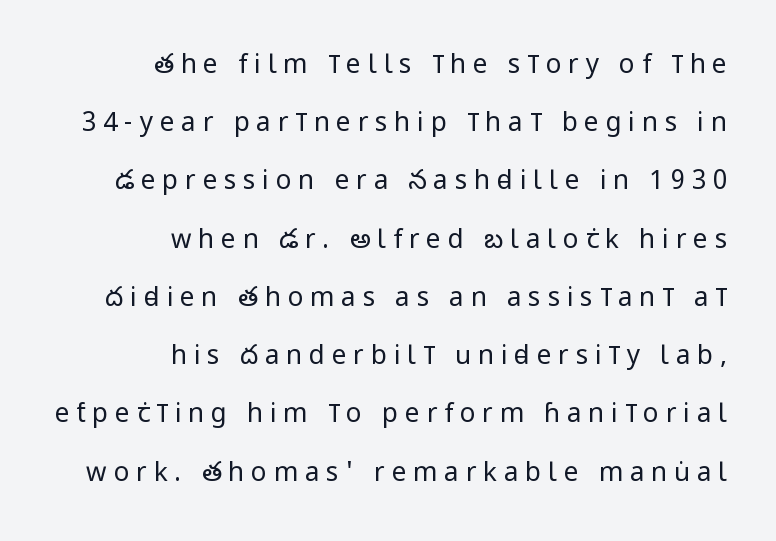
{"italic": "no", "bold": "no", "underline": "no", "align": "right", "line_spacing": "loose", "line_spacing_ratio": 2.24, "letter_spacing": "wide", "letter_spacing_em": 0.26, "glyph_px": 26}
